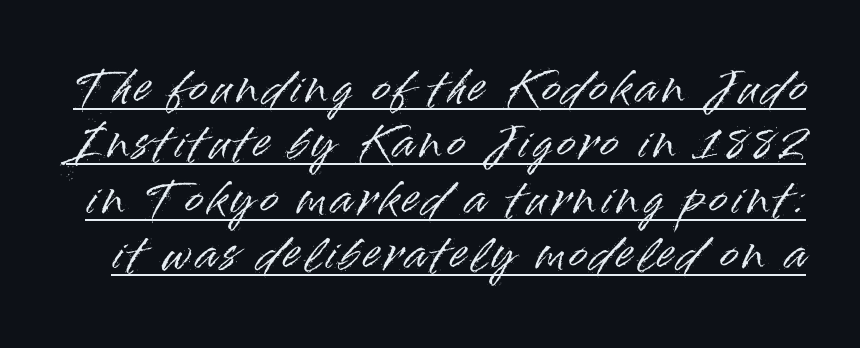
The image shows 43 px sans-serif type; set normal line spacing (1.29x), underlined; high stroke contrast and a small x-height.
